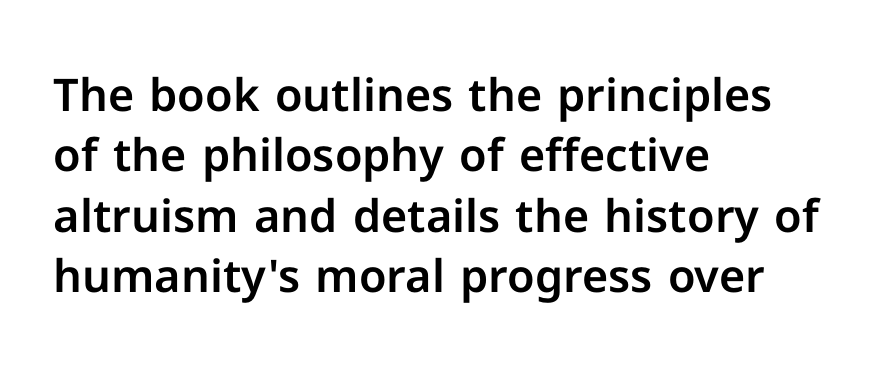
{"serif": "no", "italic": "no", "width": "normal", "stroke_contrast": "low", "x_height": "medium", "monospaced": "no", "underline": "no", "align": "left", "line_spacing": "normal", "line_spacing_ratio": 1.34, "letter_spacing": "normal", "letter_spacing_em": 0.0, "glyph_px": 45}
